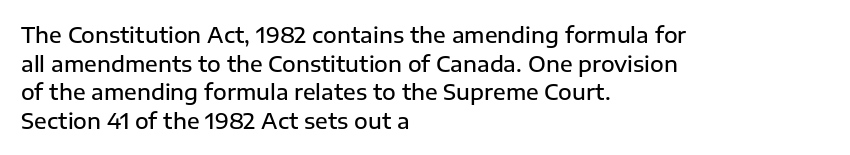
Q: Is the text bold? A: Semi-bold.
Q: Is the text italic (slanted)? A: No, it is upright.
Q: Is the text underlined? A: No.
Q: How is the paragraph aligned? A: Left-aligned.
Q: Is the spacing between letters normal or unusually wide? A: Normal.
Q: Is the spacing between lines tight, normal or loose? A: Normal.
